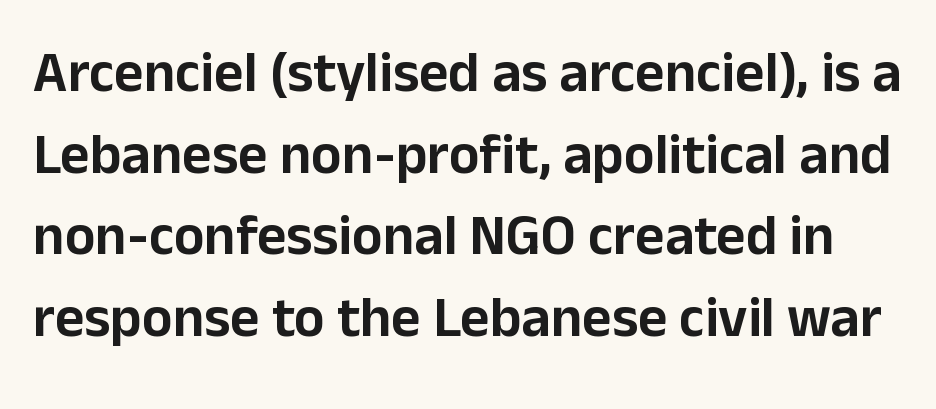
Q: Is the text italic (slanted)? A: No, it is upright.
Q: Is the typeface a serif or a sans-serif typeface? A: Sans-serif.
Q: Is the text underlined? A: No.
Q: Is the spacing between letters normal or unusually wide? A: Normal.
Q: Is the spacing between lines tight, normal or loose? A: Normal.
Q: Width (condensed, normal, or wide)? A: Normal.
Q: Stroke contrast? A: Low.
Q: x-height? A: Medium.
Q: Monospaced? A: No.
